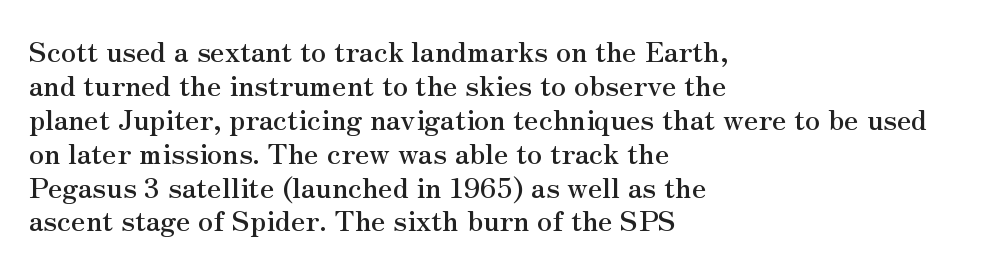
The image shows 28 px serif type, upright; set left-aligned, line spacing 1.21x, normal letter spacing, not underlined; medium stroke contrast and a small x-height.
